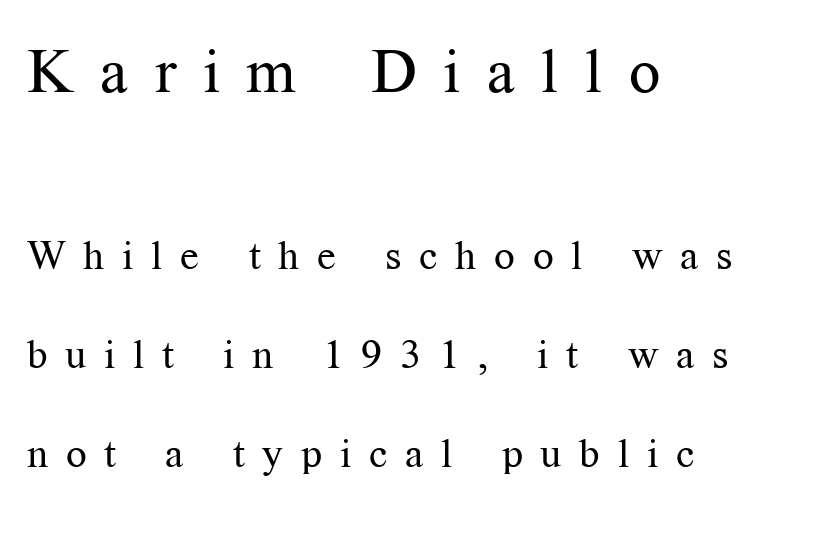
Q: Is the text bold? A: No.
Q: Is the text italic (slanted)? A: No, it is upright.
Q: Is the typeface a serif or a sans-serif typeface? A: Serif.
Q: Is the text underlined? A: No.
Q: How is the paragraph aligned? A: Left-aligned.
Q: Is the spacing between letters normal or unusually wide? A: Unusually wide.
Q: Is the spacing between lines tight, normal or loose? A: Loose.
Q: Which block of text is set in a larger size, the first (top) or the second (bottom)? A: The first (top) one.
Q: Width (condensed, normal, or wide)? A: Normal.
Q: Stroke contrast? A: Medium.
Q: x-height? A: Medium.
Q: Monospaced? A: No.
